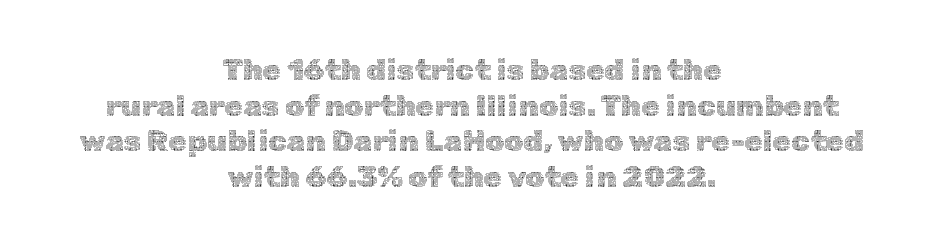
Lines of text with bare space underneath. This sample uses plain, unmodified letter spacing. Every stem runs plumb, perpendicular to the baseline. Spacing verdict: proportional, widths tailored to each character. The cut favours lightness, reaching ordinary text weight at its darkest. Both edges are ragged and mirror each other, which tells us the setting is centered.
